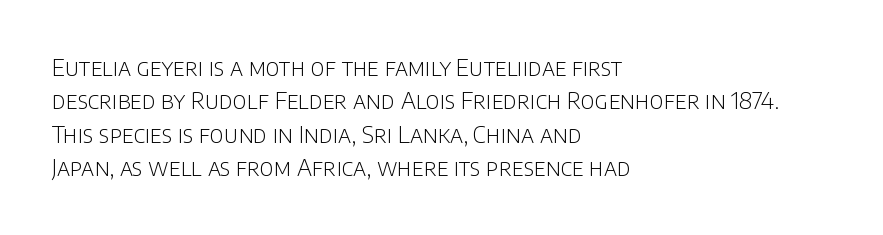
How would I describe the line gaps? Plain and ordinary. Just letters on the line, the space beneath them empty. Alignment: flush left. In terms of posture, this sample is upright.
